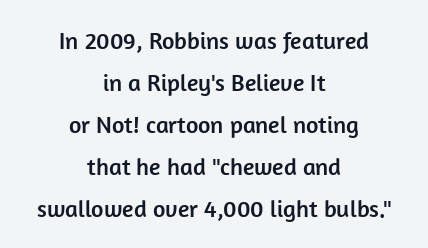
The image shows 24 px text type, upright; set centered, line spacing 1.75x, normal letter spacing, not underlined.
